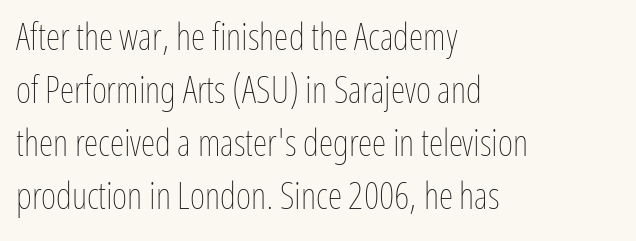
{"italic": "no", "bold": "no", "weight": "thin", "width": "condensed", "stroke_contrast": "low", "x_height": "medium", "monospaced": "no", "underline": "no", "align": "left", "line_spacing": "normal", "line_spacing_ratio": 1.43, "letter_spacing": "normal", "letter_spacing_em": 0.0, "glyph_px": 37}
